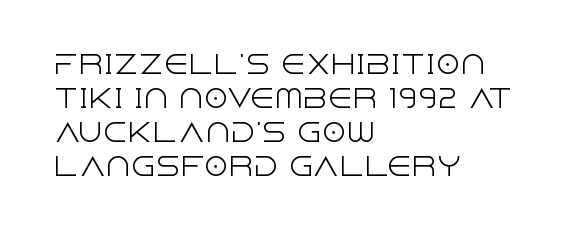
A normal amount of white space separates one row of letters from the next. Honestly, the letter spacing is just normal — you wouldn't notice it. The font's upright variant was chosen for this text. Is this a heavy cut? Hardly; it is regular or lighter. Caption: multi-line text, flush left, ragged right.
